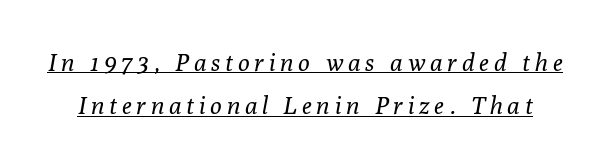
The image shows 24 px text type, italic (leaning right); set line spacing 1.8x, unusually wide letter spacing (+0.21 em), underlined.
